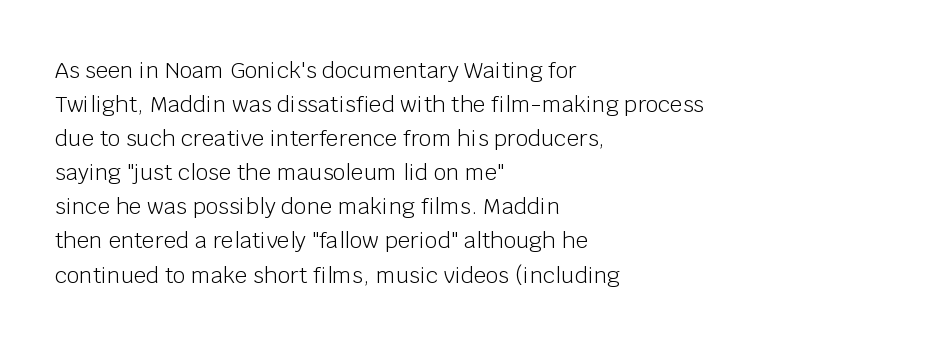
{"italic": "no", "bold": "no", "underline": "no", "align": "left", "line_spacing": "normal", "line_spacing_ratio": 1.55, "letter_spacing": "normal", "letter_spacing_em": 0.0, "glyph_px": 22}
